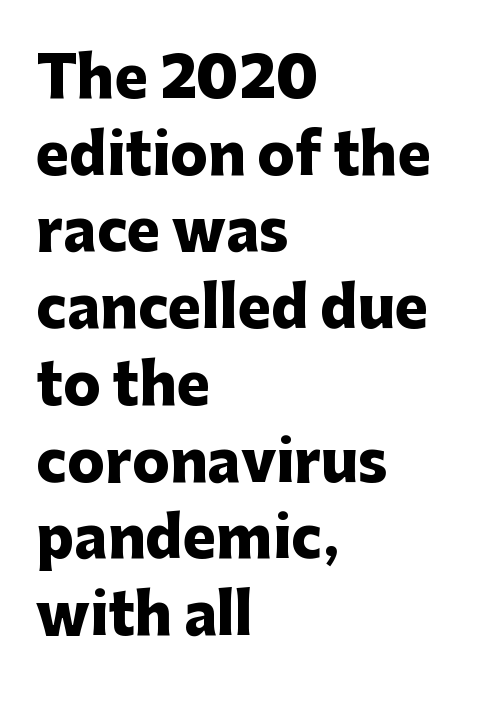
The image shows 56 px heavy sans-serif type, upright; set left-aligned, normal line spacing (1.37x), normal letter spacing, not underlined; low stroke contrast and a medium x-height.
